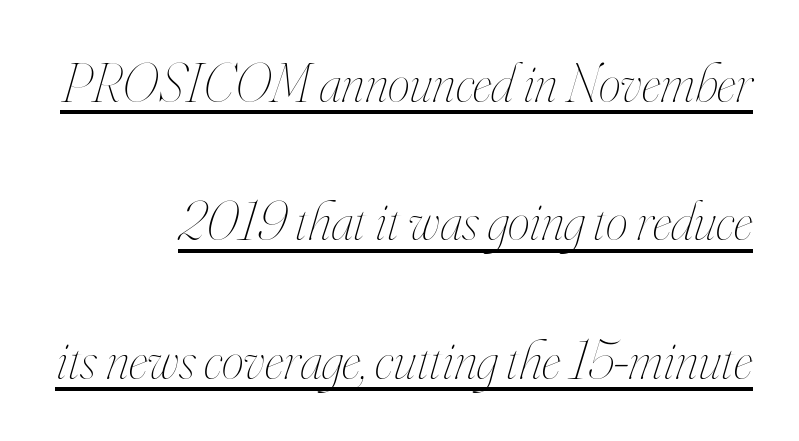
{"italic": "yes", "lean": "right", "slant_degrees": 16, "bold": "no", "weight": "thin", "width": "condensed", "stroke_contrast": "high", "x_height": "small", "monospaced": "no", "underline": "yes", "align": "right", "line_spacing": "loose", "line_spacing_ratio": 2.47, "letter_spacing": "normal", "letter_spacing_em": 0.0, "glyph_px": 56}
